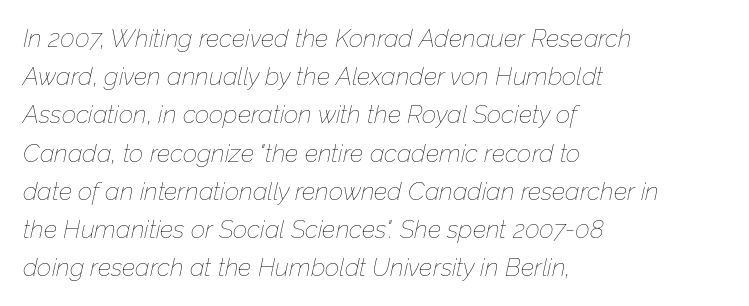
Q: Is the text bold? A: No.
Q: Is the text italic (slanted)? A: Yes, it leans right by about 12 degrees.
Q: Is the text underlined? A: No.
Q: How is the paragraph aligned? A: Left-aligned.
Q: Is the spacing between letters normal or unusually wide? A: Normal.
Q: Is the spacing between lines tight, normal or loose? A: Normal.
